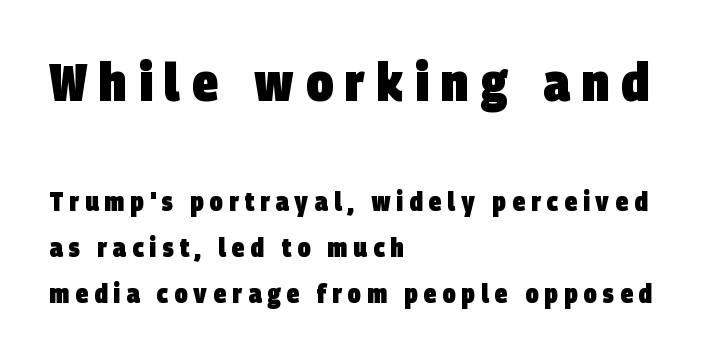
{"serif": "no", "bold": "yes", "weight": "heavy", "width": "condensed", "stroke_contrast": "low", "x_height": "large", "monospaced": "no", "underline": "no", "align": "left", "line_spacing_ratio": 1.77, "letter_spacing": "wide", "letter_spacing_em": 0.23, "larger_block": "first", "size_ratio": 2.04, "glyph_px": 53}
